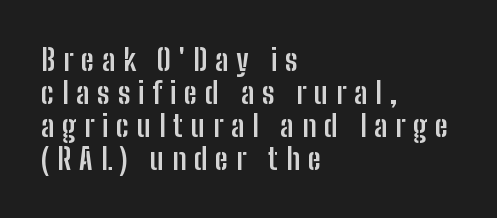
{"serif": "no", "italic": "no", "bold": "yes", "weight": "semibold", "width": "condensed", "stroke_contrast": "low", "x_height": "medium", "monospaced": "no", "underline": "no", "align": "left", "line_spacing": "tight", "line_spacing_ratio": 1.1, "letter_spacing": "wide", "letter_spacing_em": 0.26, "glyph_px": 30}
